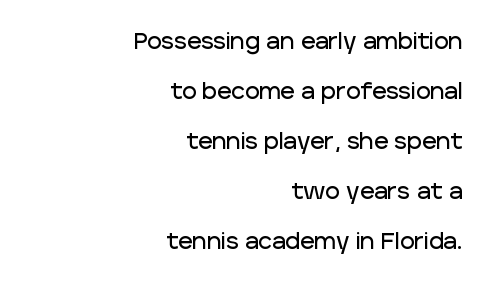
Q: Is the text italic (slanted)? A: No, it is upright.
Q: Is the text underlined? A: No.
Q: How is the paragraph aligned? A: Right-aligned.
Q: Is the spacing between letters normal or unusually wide? A: Normal.
Q: Is the spacing between lines tight, normal or loose? A: Loose.
